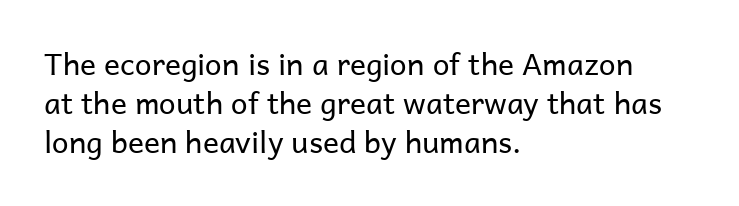
The image shows 30 px regular-weight sans-serif type, upright; set left-aligned, normal line spacing (1.3x), normal letter spacing, not underlined; low stroke contrast and a medium x-height.
